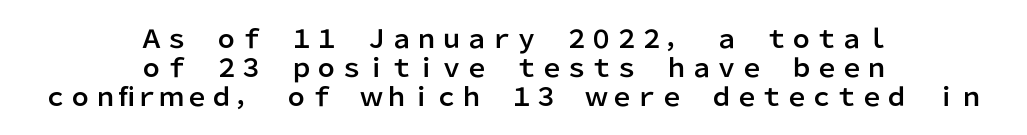
The image shows 25 px text type, upright; set centered, line spacing 1.16x, normal letter spacing, not underlined.
